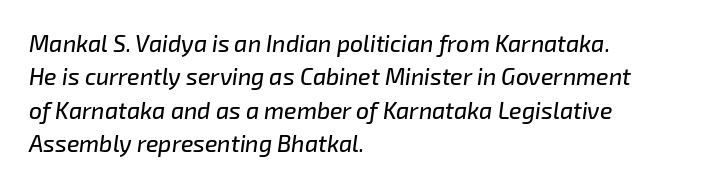
{"italic": "yes", "lean": "right", "slant_degrees": 8, "underline": "no", "align": "left", "line_spacing": "normal", "line_spacing_ratio": 1.45, "letter_spacing": "normal", "letter_spacing_em": 0.0, "glyph_px": 23}
